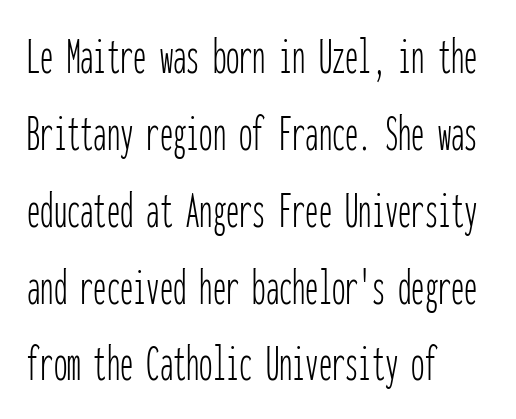
The image shows 53 px thin, condensed sans-serif type, upright, monospaced; set left-aligned, normal line spacing (1.45x), normal letter spacing, not underlined; low stroke contrast and a medium x-height.
